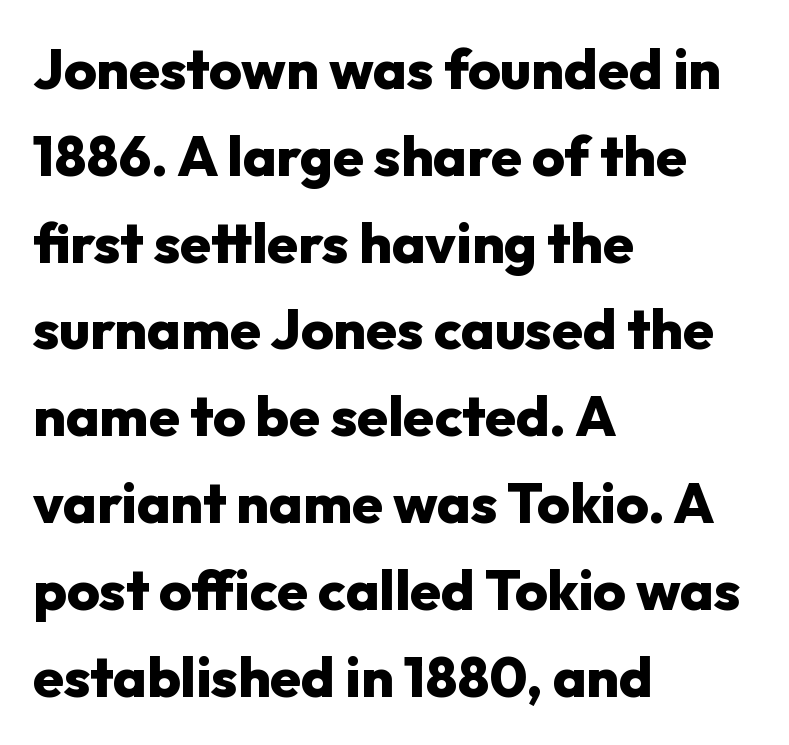
{"serif": "no", "italic": "no", "bold": "yes", "weight": "heavy", "width": "normal", "stroke_contrast": "low", "x_height": "medium", "monospaced": "no", "underline": "no", "align": "left", "line_spacing": "normal", "line_spacing_ratio": 1.55, "letter_spacing": "normal", "letter_spacing_em": 0.0, "glyph_px": 56}
